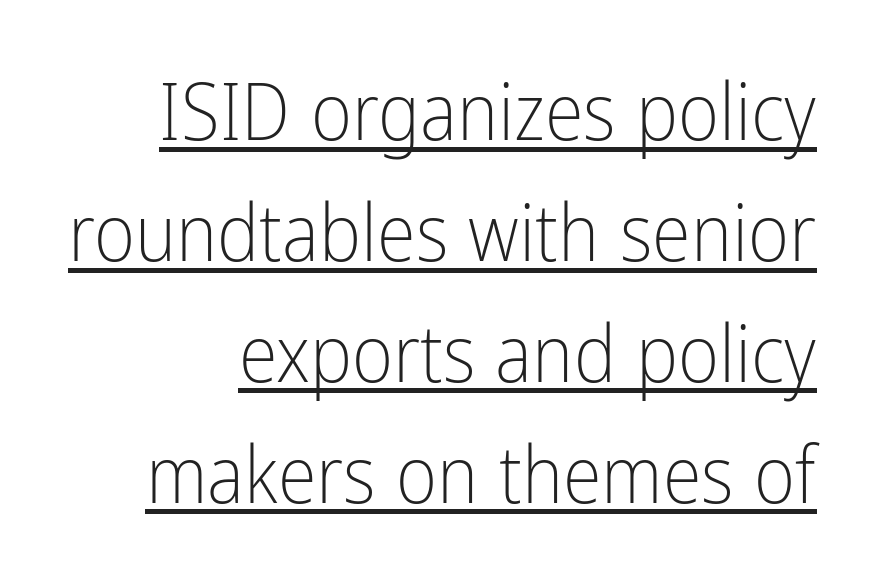
The image shows 79 px light, condensed sans-serif type, upright; set normal line spacing (1.53x), normal letter spacing, underlined; low stroke contrast and a medium x-height.
